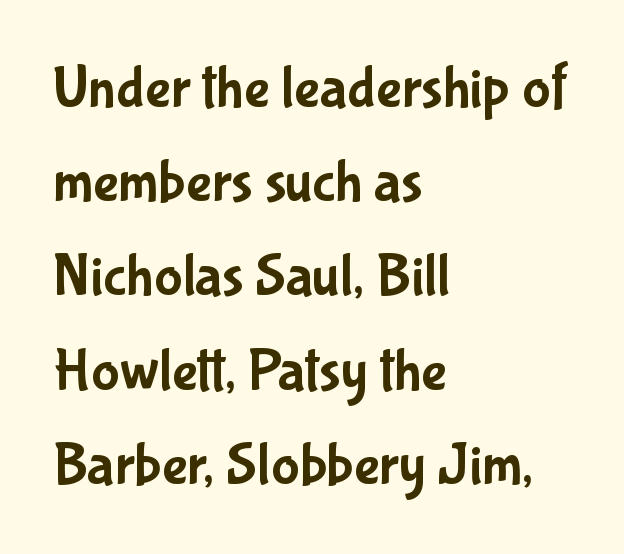
Q: Is the text italic (slanted)? A: No, it is upright.
Q: Is the typeface a serif or a sans-serif typeface? A: Sans-serif.
Q: Is the text underlined? A: No.
Q: How is the paragraph aligned? A: Left-aligned.
Q: Is the spacing between letters normal or unusually wide? A: Normal.
Q: Is the spacing between lines tight, normal or loose? A: Normal.
Q: Width (condensed, normal, or wide)? A: Condensed.
Q: Stroke contrast? A: Low.
Q: x-height? A: Medium.
Q: Monospaced? A: No.
